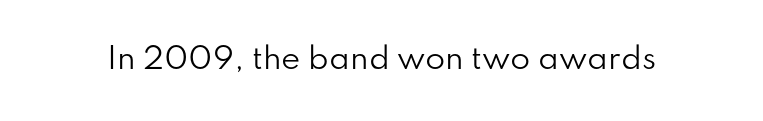
Does extra space separate the letters? No, they use regular spacing. The passage shown is typed in a proportional face where columns would drift. Descenders are the only things crossing below the line. The face used here is a sans, in the tradition of grotesques and geometrics. No chunkiness to these letters — they're not bold. Posture: upright roman.
